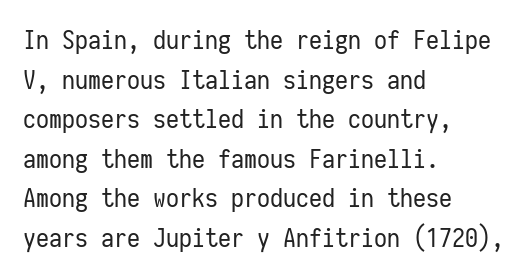
The image shows 26 px text type, upright; set left-aligned, normal line spacing (1.52x), normal letter spacing, not underlined.
